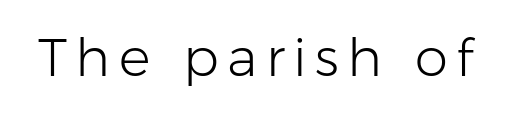
{"serif": "no", "italic": "no", "bold": "no", "weight": "light", "width": "normal", "stroke_contrast": "low", "x_height": "medium", "monospaced": "no", "underline": "no", "glyph_px": 53}
